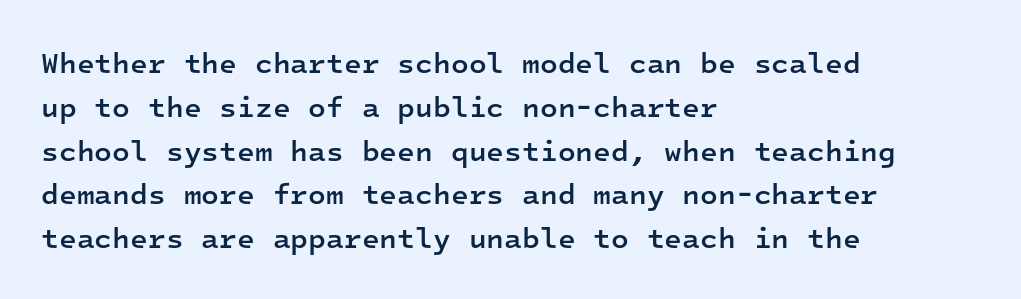
The image shows 29 px semibold sans-serif type, upright, monospaced; set left-aligned, normal line spacing (1.51x), normal letter spacing, not underlined; low stroke contrast and a medium x-height.
